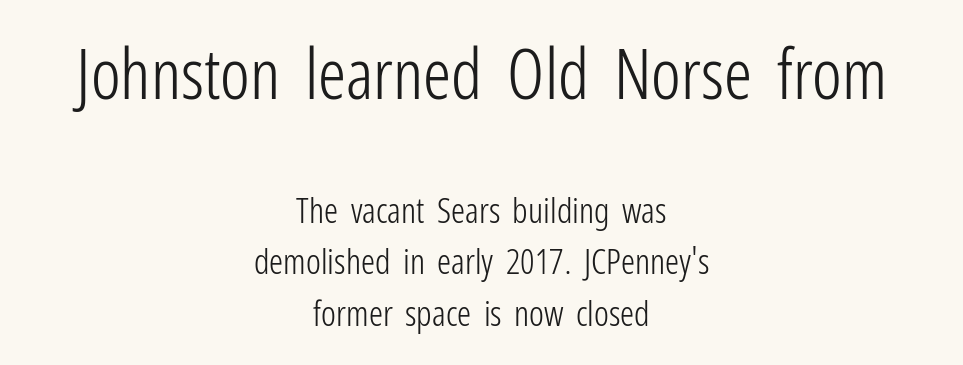
I'd call this a sans setting — the letters go barefoot. Lines of text with bare space underneath. Does the bottom block carry the larger type? No, the top block does. Do the characters align in a grid? No, the font is proportional.
